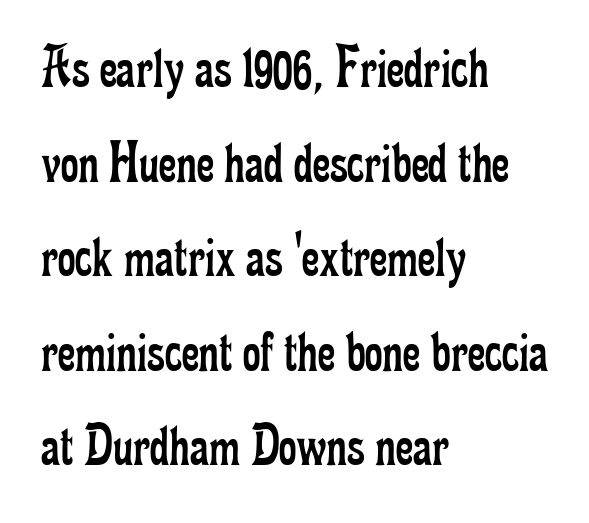
The image shows 61 px regular-weight, condensed serif type, upright; set left-aligned, normal line spacing (1.55x), normal letter spacing, not underlined; low stroke contrast and a small x-height.
